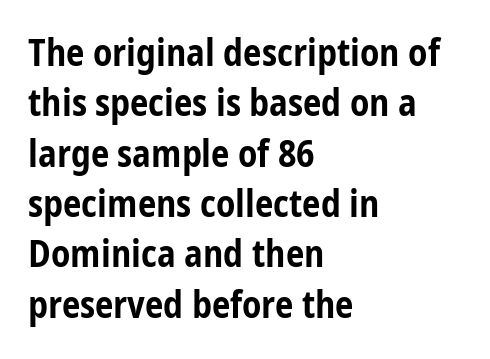
A typesetter would call this proportional, since set widths differ per character. The passage shown stacks its lines at a standard gap. The letters stand upright; this is a roman face. On the weight axis this lands at bold, roughly 700.
